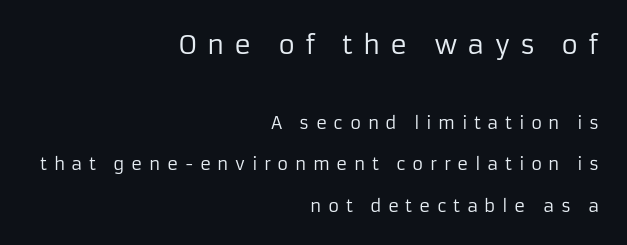
The image shows 26 px text type, upright; set right-aligned, loose line spacing (2.43x), unusually wide letter spacing (+0.38 em), not underlined; the first (top) block is 1.53x larger.
